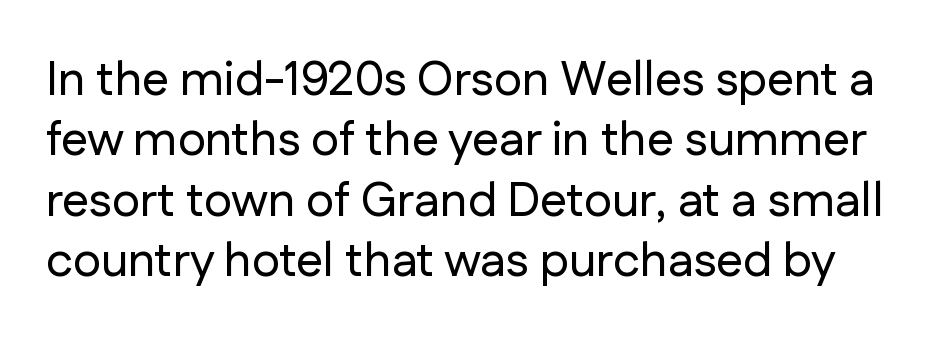
Honestly, there is no underline to notice here at all. These lines were composed using upright roman letters. Observe the ordinary spacing: letters are neighbours, not strangers. Looks like regular typesetting: each glyph gets only the width it needs.
